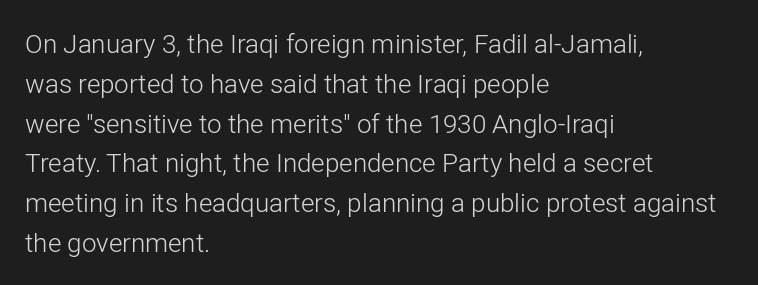
{"italic": "no", "bold": "no", "underline": "no", "align": "left", "line_spacing": "normal", "line_spacing_ratio": 1.53, "letter_spacing": "normal", "letter_spacing_em": 0.0, "glyph_px": 26}
